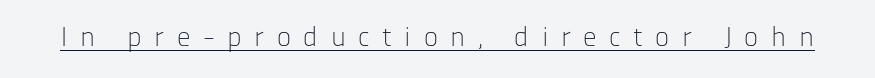
{"italic": "no", "bold": "no", "underline": "yes", "letter_spacing": "wide", "letter_spacing_em": 0.47, "glyph_px": 27}
